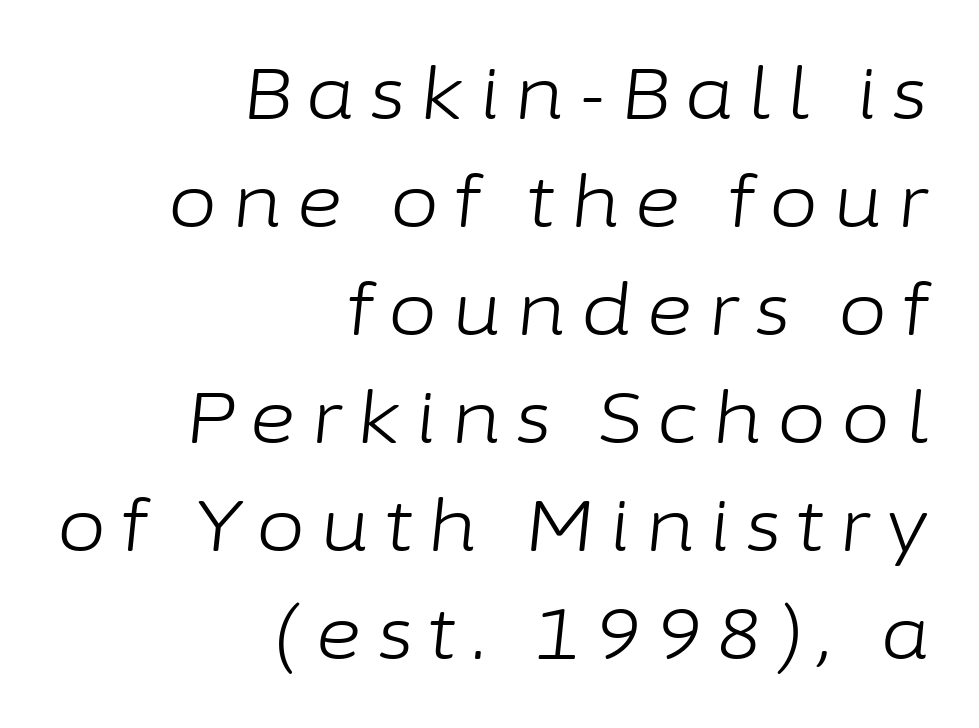
Q: Is the text bold? A: No.
Q: Is the text italic (slanted)? A: Yes, it leans right by about 6 degrees.
Q: Is the text underlined? A: No.
Q: How is the paragraph aligned? A: Right-aligned.
Q: Is the spacing between letters normal or unusually wide? A: Unusually wide.
Q: Is the spacing between lines tight, normal or loose? A: Normal.
Q: Width (condensed, normal, or wide)? A: Normal.
Q: Stroke contrast? A: Low.
Q: x-height? A: Medium.
Q: Monospaced? A: No.
